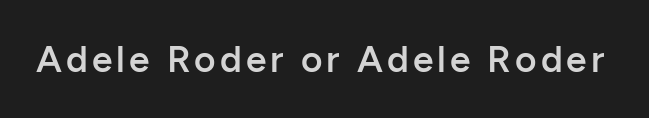
A bare baseline throughout the passage. What kind of face is this? One without serifs — a sans. Bold? Not quite — semibold, heavier than regular but stopping short. Ordinary non-slanted type is in use. Looks like regular typesetting: each glyph gets only the width it needs.
